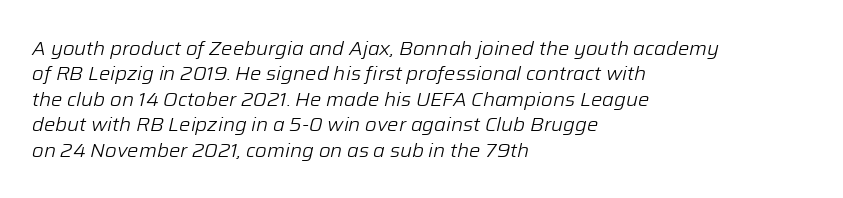
Rule under the text: the space is simply empty. Regarding leading, the lines here are spaced in the standard way. Where is the straight margin? On the left. The letters look calm and open, with moderate or lighter stems. The face used here is rendered with its standard letterfit. The glyphs look as if they've been sheared to an angle.
